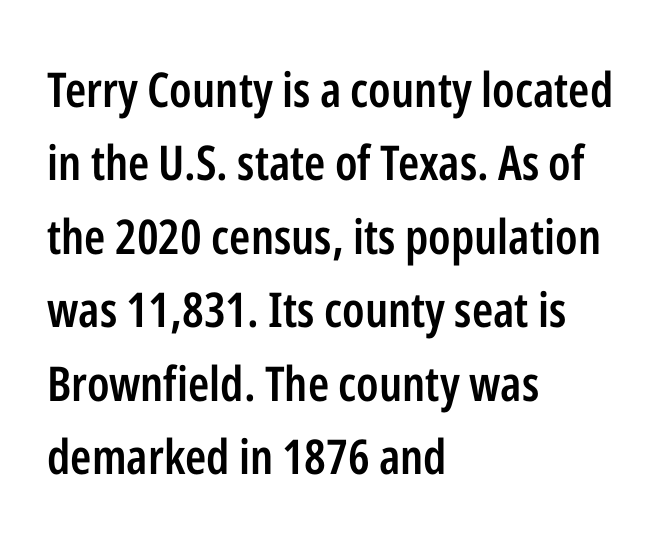
{"serif": "no", "italic": "no", "bold": "semi", "weight": "semibold", "width": "condensed", "stroke_contrast": "low", "x_height": "medium", "monospaced": "no", "underline": "no", "align": "left", "line_spacing": "normal", "line_spacing_ratio": 1.53, "letter_spacing": "normal", "letter_spacing_em": 0.0, "glyph_px": 48}
